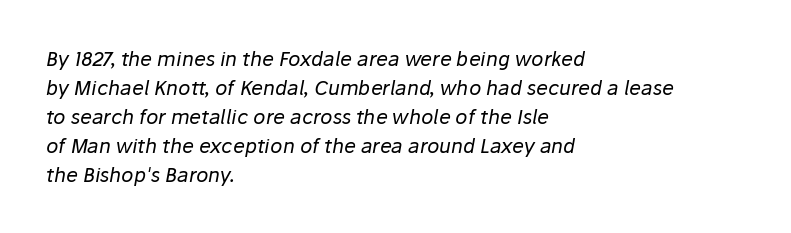
The zone under the glyphs is completely vacant. This rendering uses left alignment, leaving the right contour irregular. Tall strokes in this sample are angled rather than plumb. Weight: in the light-to-regular range.
